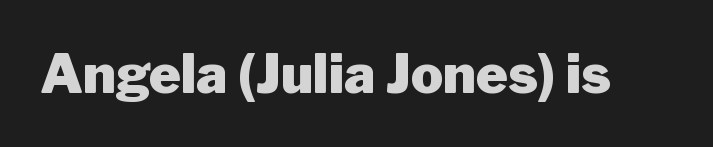
Q: Is the text bold? A: Yes.
Q: Is the text italic (slanted)? A: No, it is upright.
Q: Is the typeface a serif or a sans-serif typeface? A: Sans-serif.
Q: Is the text underlined? A: No.
Q: Is the spacing between letters normal or unusually wide? A: Normal.
Q: Width (condensed, normal, or wide)? A: Normal.
Q: Stroke contrast? A: Low.
Q: x-height? A: Medium.
Q: Monospaced? A: No.
